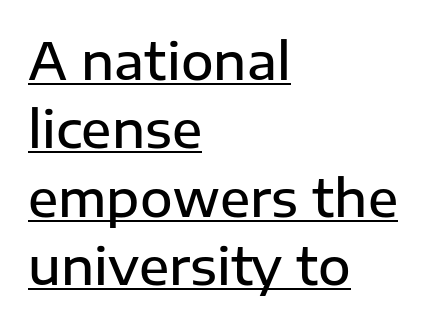
The image shows 50 px semibold sans-serif type, upright; set left-aligned, normal line spacing (1.37x), normal letter spacing, underlined; low stroke contrast and a medium x-height.
